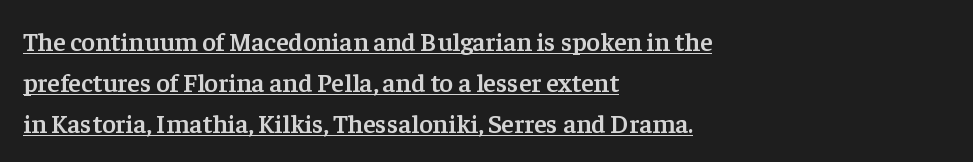
{"italic": "no", "bold": "semi", "underline": "yes", "align": "left", "line_spacing": "normal", "line_spacing_ratio": 1.57, "letter_spacing": "normal", "letter_spacing_em": 0.0, "glyph_px": 26}
